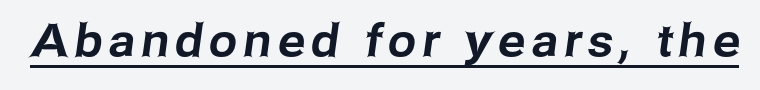
Q: Is the typeface a serif or a sans-serif typeface? A: Sans-serif.
Q: Is the text underlined? A: Yes.
Q: Width (condensed, normal, or wide)? A: Normal.
Q: Stroke contrast? A: Low.
Q: x-height? A: Medium.
Q: Monospaced? A: No.
